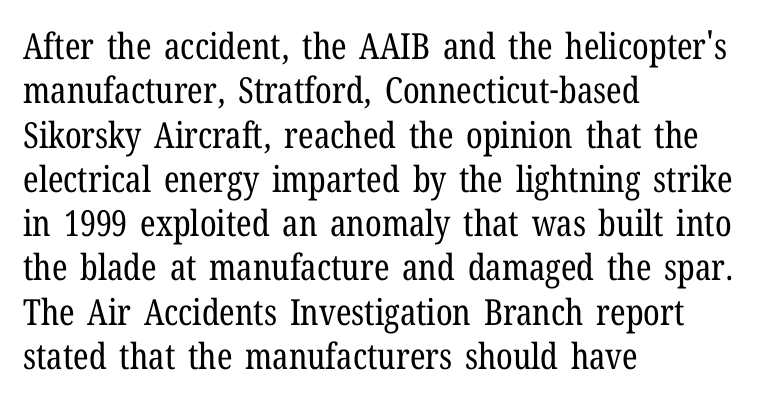
The image shows 36 px regular-weight, condensed serif type, upright; set left-aligned, line spacing 1.23x, normal letter spacing, not underlined; low stroke contrast and a medium x-height.
